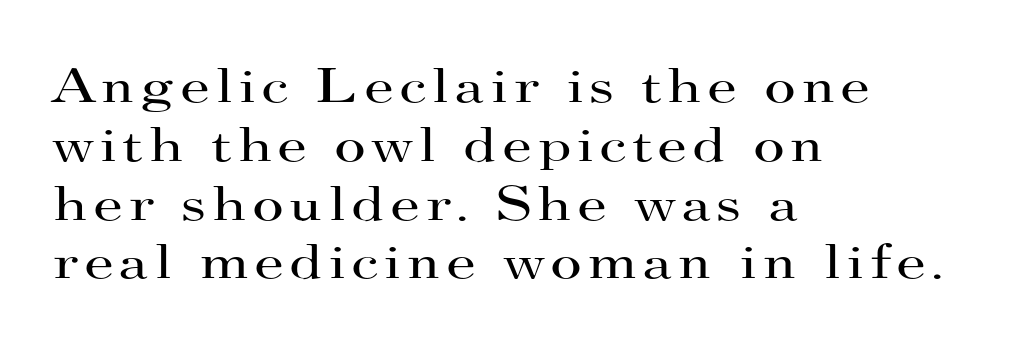
{"serif": "yes", "italic": "no", "bold": "no", "weight": "regular", "width": "wide", "stroke_contrast": "high", "x_height": "small", "monospaced": "no", "underline": "no", "align": "left", "line_spacing_ratio": 1.2, "glyph_px": 49}
